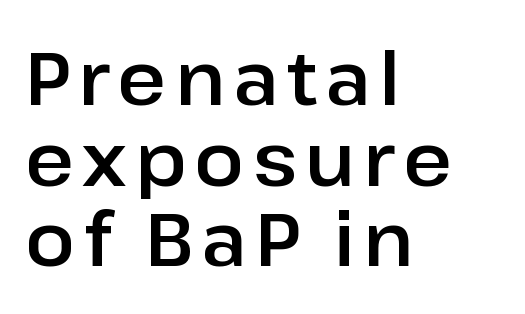
The gap between lines stays unmarked. Ordinary non-slanted type is in use. The rendering uses natural spacing where letterforms have individual widths. Look at the bottom of the vertical strokes: they stop flat, with no serifs.
